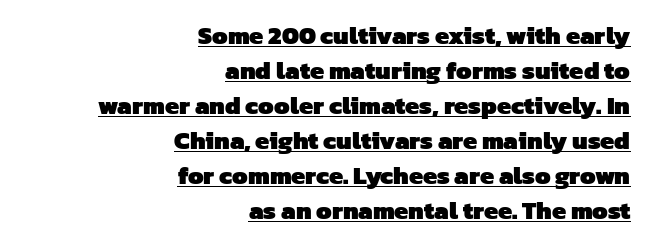
Casual observation: everything's shoved over to the right. If you measured baseline to baseline, you'd find a middling distance. Compared with undecorated copy, this sample adds a rule below the words. Compared with typical body copy, the letter spacing here is the same. These lines carry a lot of weight — the face is fully bold.
